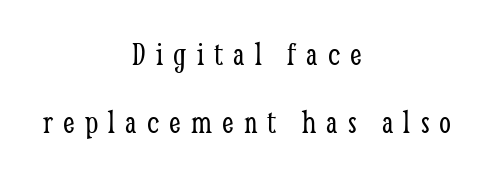
Q: Is the text bold? A: No.
Q: Is the text italic (slanted)? A: No, it is upright.
Q: Is the typeface a serif or a sans-serif typeface? A: Serif.
Q: Is the text underlined? A: No.
Q: How is the paragraph aligned? A: Centered.
Q: Is the spacing between letters normal or unusually wide? A: Unusually wide.
Q: Is the spacing between lines tight, normal or loose? A: Loose.
Q: Width (condensed, normal, or wide)? A: Condensed.
Q: Stroke contrast? A: Low.
Q: x-height? A: Medium.
Q: Monospaced? A: No.
